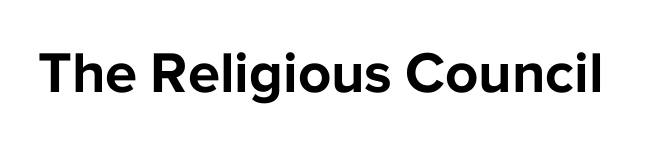
The image shows 58 px bold sans-serif type, upright; set normal letter spacing, not underlined; low stroke contrast and a medium x-height.
